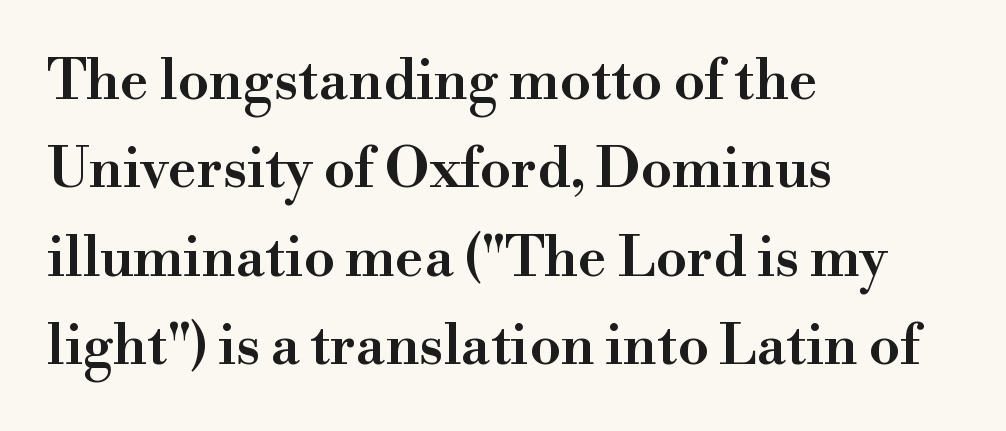
{"serif": "yes", "italic": "no", "bold": "semi", "weight": "semibold", "width": "normal", "stroke_contrast": "high", "x_height": "small", "monospaced": "no", "underline": "no", "align": "left", "line_spacing": "normal", "line_spacing_ratio": 1.58, "letter_spacing": "normal", "letter_spacing_em": 0.0, "glyph_px": 56}
